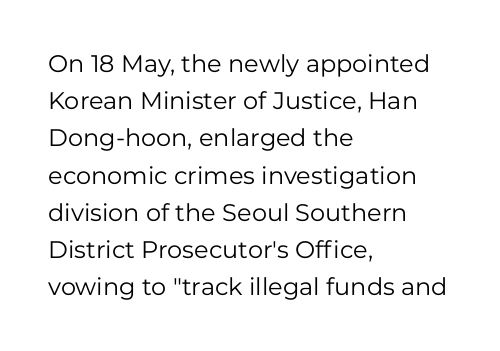
Q: Is the text bold? A: No.
Q: Is the text italic (slanted)? A: No, it is upright.
Q: Is the text underlined? A: No.
Q: How is the paragraph aligned? A: Left-aligned.
Q: Is the spacing between letters normal or unusually wide? A: Normal.
Q: Is the spacing between lines tight, normal or loose? A: Normal.
